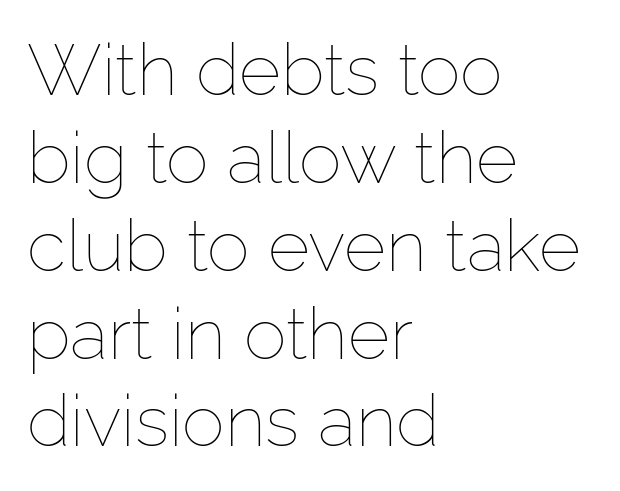
Words float on clear page, feet unadorned. Summary of weight: not heavy and not bold. The rendering keeps characters at their native spacing. The letters stand straight up with perfectly vertical stems. The face used here is proportionally spaced, like ordinary book or web type.
